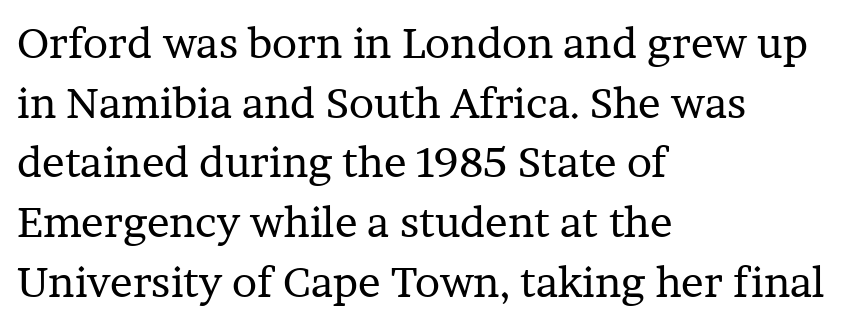
Typeset ragged right — the left edge is the straight one. Looks like regular typesetting: each glyph gets only the width it needs. Leading matches the norm, producing a regular column. Examine the stroke ends and you'll spot serifs. Unmarked baselines from the first word to the last.
